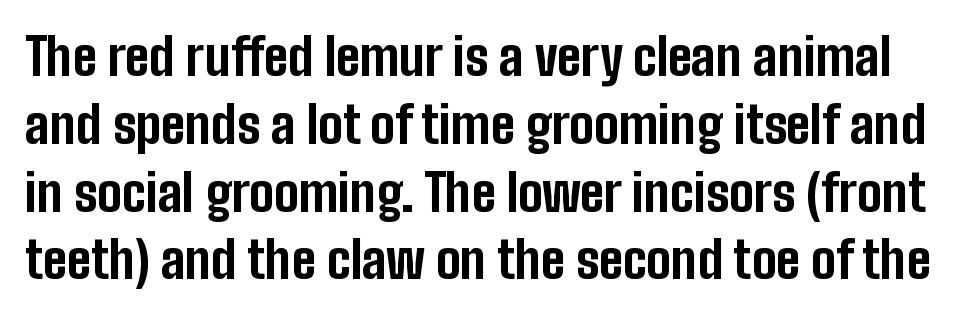
Q: Is the text bold? A: Yes.
Q: Is the text italic (slanted)? A: No, it is upright.
Q: Is the typeface a serif or a sans-serif typeface? A: Sans-serif.
Q: Is the text underlined? A: No.
Q: Is the spacing between letters normal or unusually wide? A: Normal.
Q: Is the spacing between lines tight, normal or loose? A: Normal.
Q: Width (condensed, normal, or wide)? A: Condensed.
Q: Stroke contrast? A: Low.
Q: x-height? A: Medium.
Q: Monospaced? A: No.
